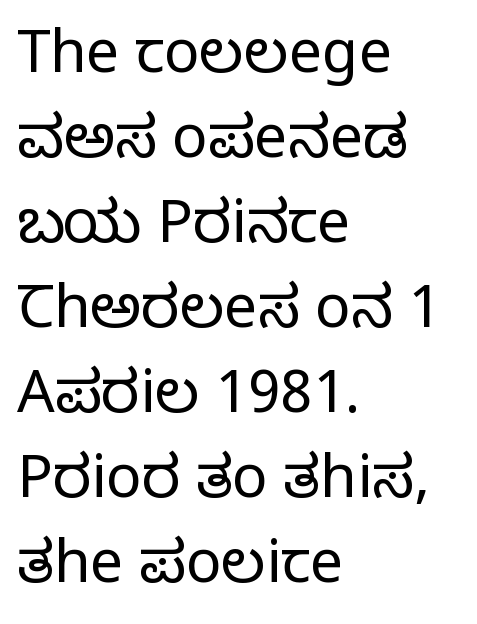
Normally led — the rows are evenly, conventionally spaced. Vertical stems look standard width or narrower in stroke. The foot of each line stays bare and open. The typeface chosen for these lines features serifs.
